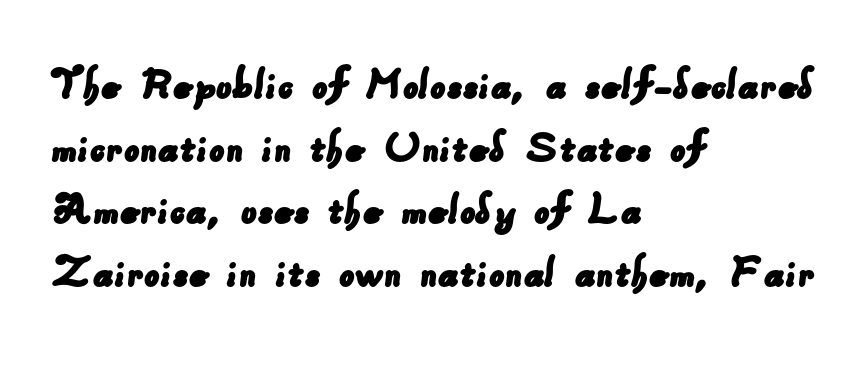
The text block is weighted toward the left margin, trailing off unevenly rightward. You can tell from the bare stems that sans-serif type was used. Spacing verdict: proportional, widths tailored to each character. Letter spacing: default. Vertically, the passage feels balanced, rows spaced as you'd expect. Type without underlining.
